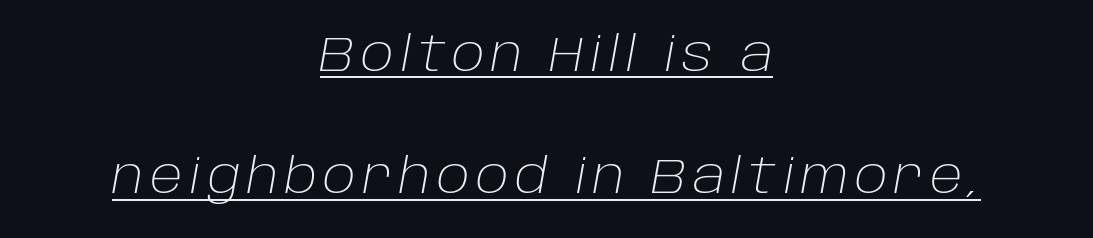
The image shows 49 px light type, italic (leaning right); set centered, loose line spacing (2.5x), underlined; low stroke contrast and a large x-height.
